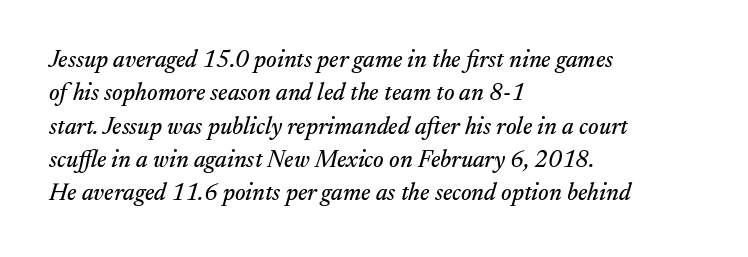
These lines stack with their left ends in a neat column. Each row of text sits above clean, open space. The whole block is typeset with a tilt. Letter spacing: default. Baseline-to-baseline distance is the conventional proportion of letter height.
